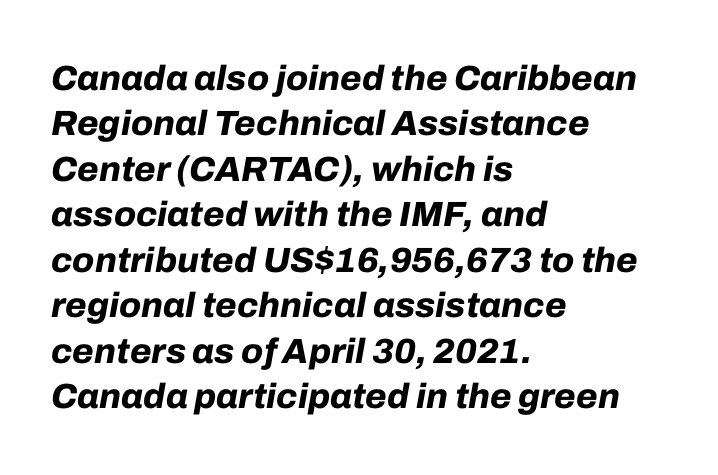
Every character sits at an angle, as italics do. Tracking value appears to be zero — textbook default spacing. Descender tails drop into unmarked territory. Strokes here are thick enough to call this a true bold.
